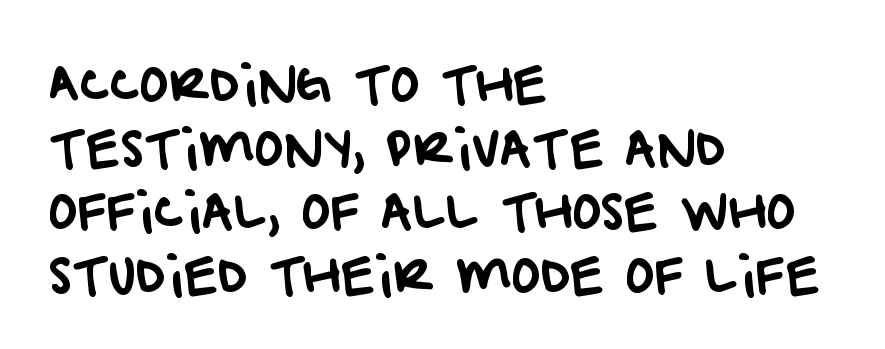
Stroke terminals: plain, sans-serif. This sample keeps an unexceptional amount of space between lines. The lines in this sample share a left origin and differ only in where they stop. Proportional: the letters do not fall into vertical columns. Letter spacing: default. Underlining? Definitely not there.
